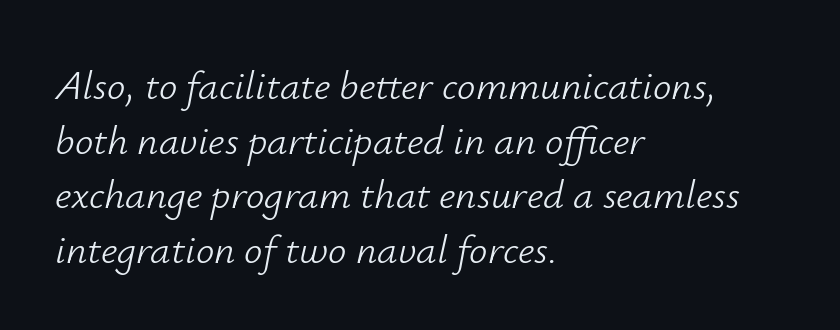
Q: Is the text bold? A: No.
Q: Is the text italic (slanted)? A: Yes, it leans right by about 12 degrees.
Q: Is the text underlined? A: No.
Q: How is the paragraph aligned? A: Left-aligned.
Q: Is the spacing between letters normal or unusually wide? A: Normal.
Q: Is the spacing between lines tight, normal or loose? A: Normal.
Q: Width (condensed, normal, or wide)? A: Normal.
Q: Stroke contrast? A: Low.
Q: x-height? A: Small.
Q: Monospaced? A: No.
